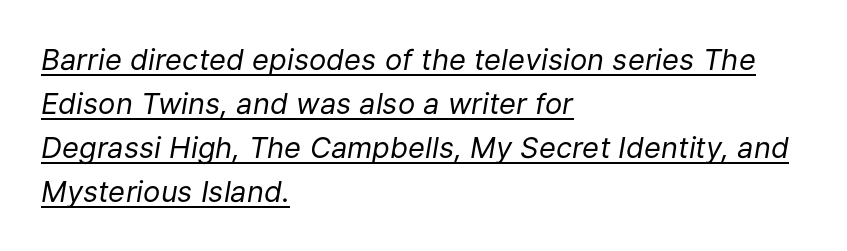
The image shows 29 px regular-weight type, italic (leaning right); set left-aligned, normal line spacing (1.52x), normal letter spacing, underlined; low stroke contrast and a medium x-height.
